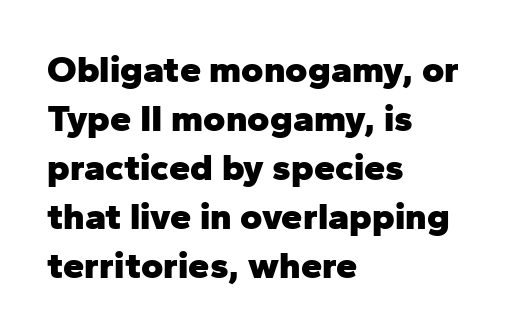
The image shows 38 px heavy sans-serif type, upright; set left-aligned, normal line spacing (1.29x), normal letter spacing, not underlined; low stroke contrast and a medium x-height.
